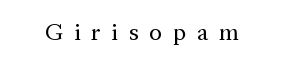
The letters look calm and open, with moderate or lighter stems. Posture: upright roman. The passage shown has open, widely tracked lettering throughout. The baseline area is clear.
